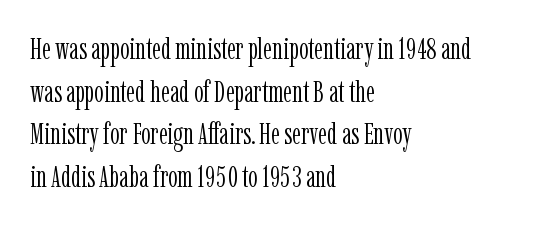
The image shows 30 px light, condensed serif type, upright; set left-aligned, normal line spacing (1.42x), normal letter spacing, not underlined; low stroke contrast and a medium x-height.
